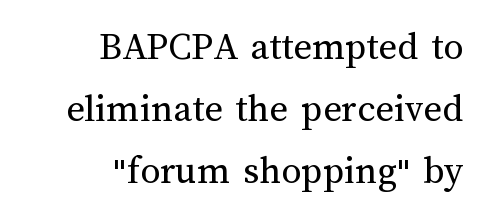
Is there much room between lines? A standard amount, neither cramped nor airy. Stem width sits at or under what a default text font uses. Typeset ragged left — the right edge is the straight one. Characters remain perfectly vertical along every line. Do the characters align in a grid? No, the font is proportional.
